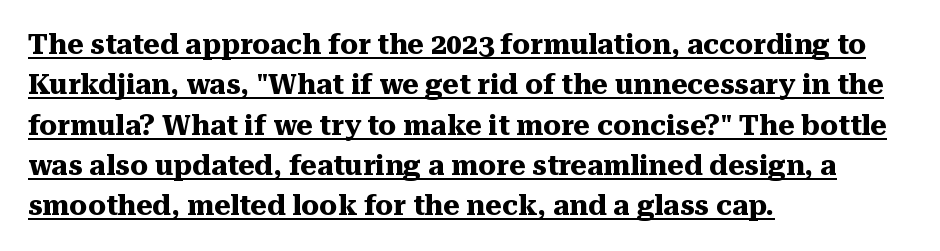
Underline: present. No extra tracking has been applied to these lines. Proportional: the letters do not fall into vertical columns. Honestly, the row spacing looks completely unremarkable.
